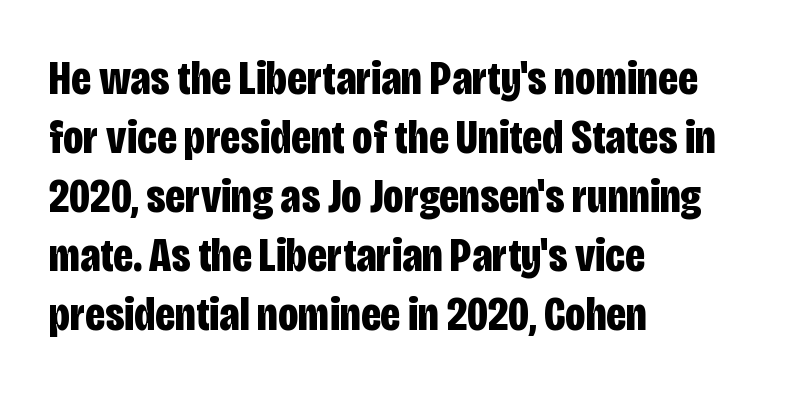
{"serif": "no", "italic": "no", "bold": "yes", "weight": "bold", "width": "condensed", "stroke_contrast": "low", "x_height": "large", "monospaced": "no", "underline": "no", "align": "left", "line_spacing_ratio": 1.23, "letter_spacing": "normal", "letter_spacing_em": 0.0, "glyph_px": 48}
